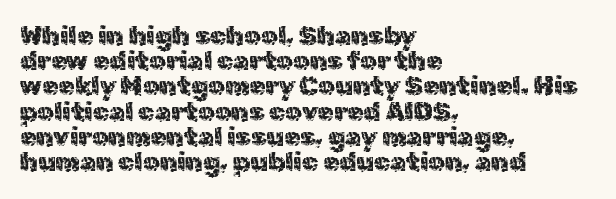
Q: Is the text italic (slanted)? A: No, it is upright.
Q: Is the text underlined? A: No.
Q: How is the paragraph aligned? A: Left-aligned.
Q: Is the spacing between letters normal or unusually wide? A: Normal.
Q: Is the spacing between lines tight, normal or loose? A: Tight.
